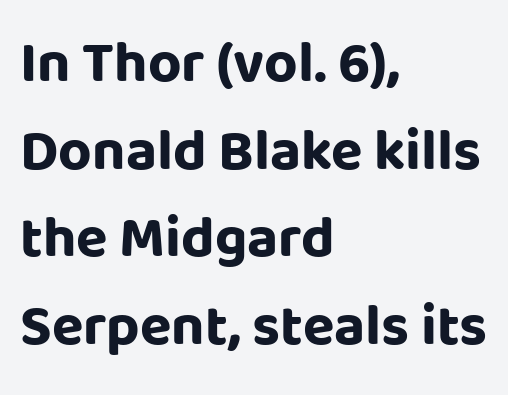
Q: Is the text bold? A: Yes.
Q: Is the text italic (slanted)? A: No, it is upright.
Q: Is the typeface a serif or a sans-serif typeface? A: Sans-serif.
Q: Is the text underlined? A: No.
Q: How is the paragraph aligned? A: Left-aligned.
Q: Is the spacing between letters normal or unusually wide? A: Normal.
Q: Is the spacing between lines tight, normal or loose? A: Normal.
Q: Width (condensed, normal, or wide)? A: Normal.
Q: Stroke contrast? A: Low.
Q: x-height? A: Large.
Q: Monospaced? A: No.
